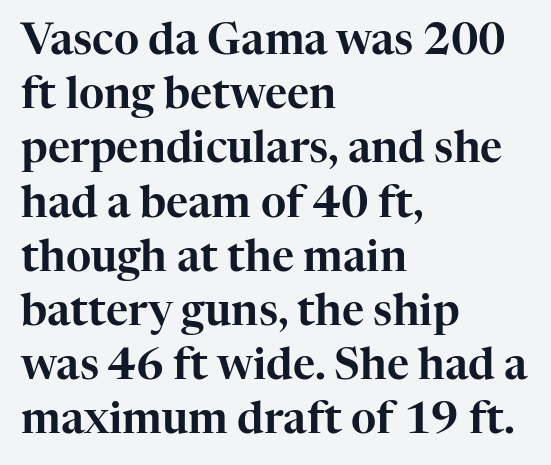
The image shows 43 px serif type, upright; set left-aligned, normal line spacing (1.26x), normal letter spacing, not underlined; high stroke contrast and a medium x-height.
